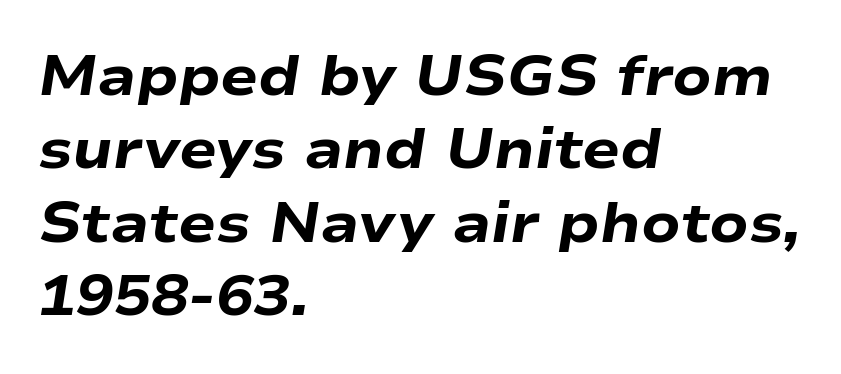
Q: Is the text bold? A: Yes.
Q: Is the text italic (slanted)? A: Yes, it leans right by about 9 degrees.
Q: Is the text underlined? A: No.
Q: How is the paragraph aligned? A: Left-aligned.
Q: Is the spacing between letters normal or unusually wide? A: Normal.
Q: Is the spacing between lines tight, normal or loose? A: Normal.
Q: Width (condensed, normal, or wide)? A: Wide.
Q: Stroke contrast? A: Low.
Q: x-height? A: Medium.
Q: Monospaced? A: No.
